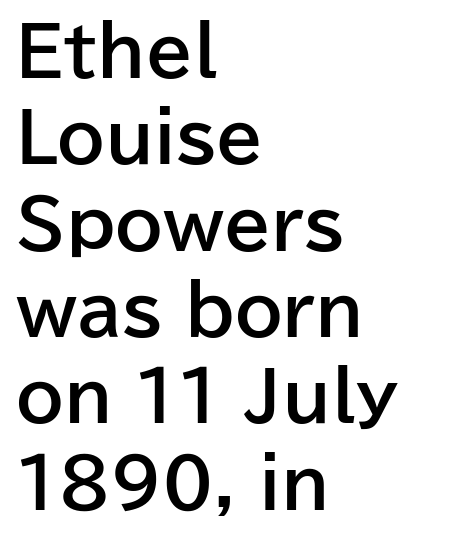
The image shows 68 px bold sans-serif type, upright; set left-aligned, normal line spacing (1.27x), normal letter spacing, not underlined; low stroke contrast and a medium x-height.
